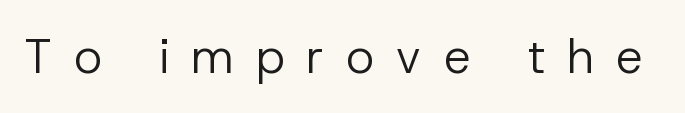
Q: Is the text bold? A: No.
Q: Is the text italic (slanted)? A: No, it is upright.
Q: Is the typeface a serif or a sans-serif typeface? A: Sans-serif.
Q: Is the text underlined? A: No.
Q: Is the spacing between letters normal or unusually wide? A: Unusually wide.
Q: Width (condensed, normal, or wide)? A: Normal.
Q: Stroke contrast? A: Low.
Q: x-height? A: Medium.
Q: Monospaced? A: No.
